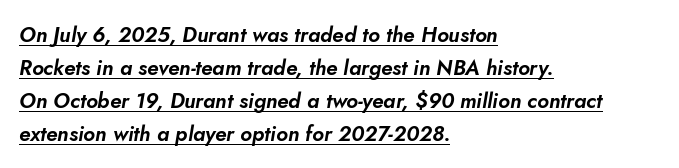
The image shows 21 px text type, italic (leaning right); set left-aligned, normal line spacing (1.57x), normal letter spacing, underlined.
